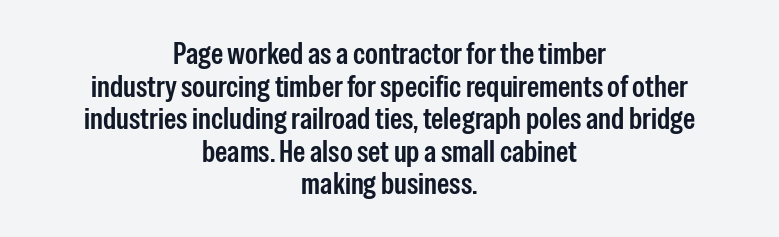
A fair bit of extra ink — the face is semibold, not bold. Tracking value appears to be zero — textbook default spacing. Has an underline been added? It has not. Horizontal bands of white between lines are thin slivers. These lines are rendered in a variable-pitch font. The paragraph has two soft edges and a firm central axis.
